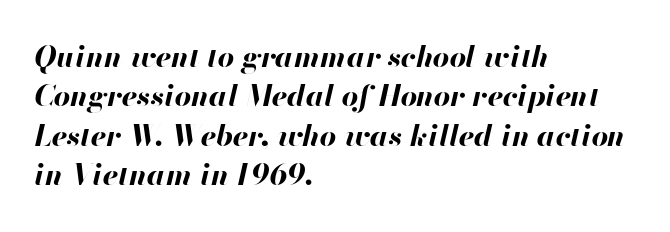
Tracking here is standard; glyphs follow each other at the usual distance. Compared with an ordinary text face, these strokes are far heavier — a full bold. One-word summary of the alignment: left. In terms of leading, this rendering sits right in the middle. When letters slant like this, we call the style italic. The letters advance in unequal steps, a hallmark of proportional type.
